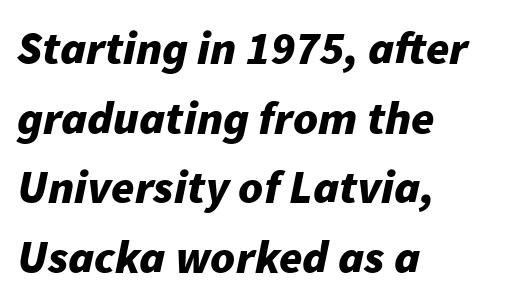
Q: Is the text bold? A: Yes.
Q: Is the text italic (slanted)? A: Yes, it leans right by about 11 degrees.
Q: Is the text underlined? A: No.
Q: How is the paragraph aligned? A: Left-aligned.
Q: Is the spacing between letters normal or unusually wide? A: Normal.
Q: Is the spacing between lines tight, normal or loose? A: Normal.
Q: Width (condensed, normal, or wide)? A: Normal.
Q: Stroke contrast? A: Low.
Q: x-height? A: Medium.
Q: Monospaced? A: No.
